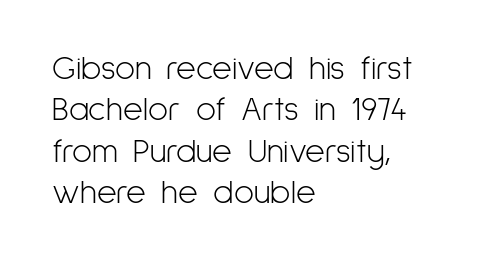
The image shows 34 px light, condensed sans-serif type, upright; set left-aligned, line spacing 1.22x, normal letter spacing, not underlined; low stroke contrast and a medium x-height.
